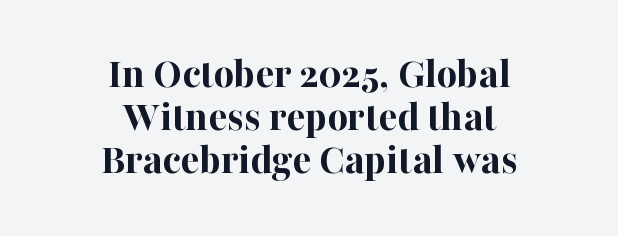
The image shows 44 px bold serif type, upright; set centered, tight line spacing (0.98x), normal letter spacing, not underlined; high stroke contrast and a medium x-height.
